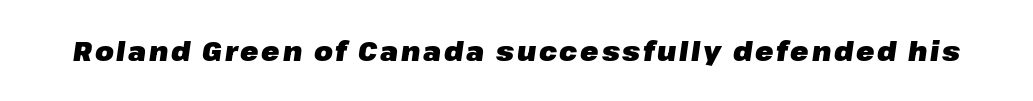
You can tell it's italic because the verticals aren't actually vertical. Weight check: bold — yes, fully. Decoration check: the copy has no underline.
